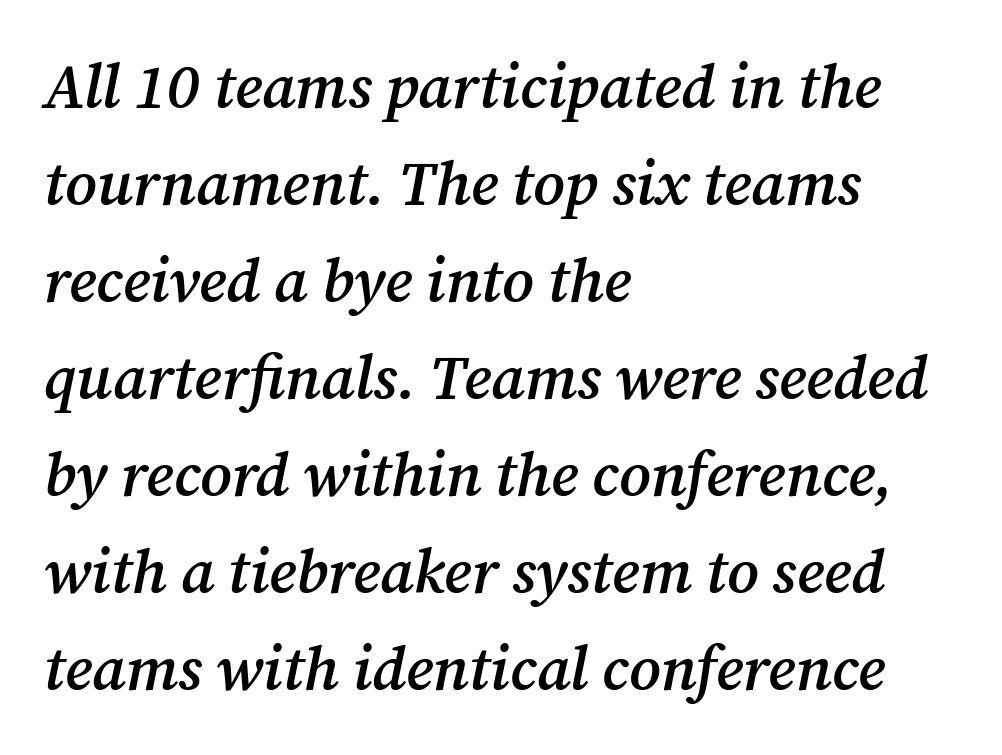
Q: Is the text bold? A: Semi-bold.
Q: Is the text italic (slanted)? A: Yes, it leans right by about 12 degrees.
Q: Is the typeface a serif or a sans-serif typeface? A: Serif.
Q: Is the text underlined? A: No.
Q: How is the paragraph aligned? A: Left-aligned.
Q: Is the spacing between letters normal or unusually wide? A: Normal.
Q: Is the spacing between lines tight, normal or loose? A: Normal.
Q: Width (condensed, normal, or wide)? A: Normal.
Q: Stroke contrast? A: Medium.
Q: x-height? A: Medium.
Q: Monospaced? A: No.
